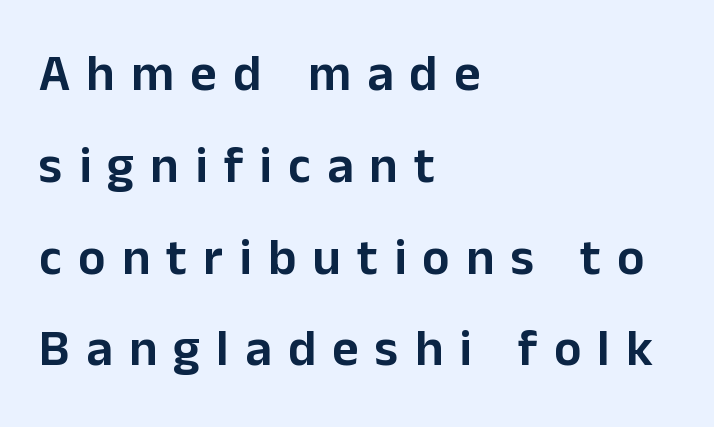
{"serif": "no", "italic": "no", "width": "normal", "stroke_contrast": "low", "x_height": "medium", "monospaced": "no", "underline": "no", "align": "left", "line_spacing_ratio": 1.8, "letter_spacing": "wide", "letter_spacing_em": 0.32, "glyph_px": 51}
